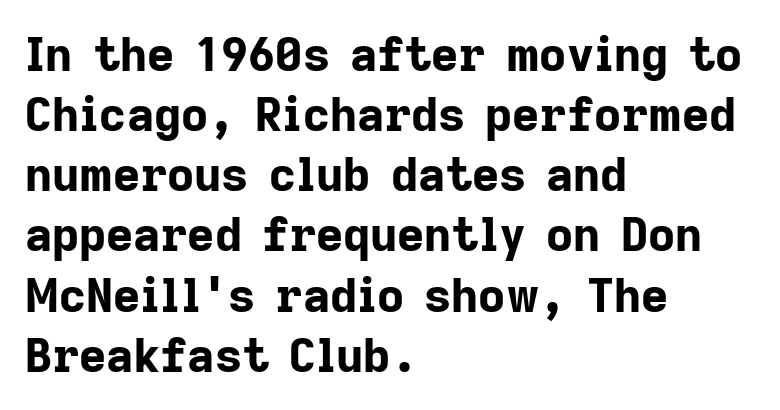
Q: Is the text bold? A: Yes.
Q: Is the text italic (slanted)? A: No, it is upright.
Q: Is the typeface a serif or a sans-serif typeface? A: Sans-serif.
Q: Is the text underlined? A: No.
Q: How is the paragraph aligned? A: Left-aligned.
Q: Is the spacing between letters normal or unusually wide? A: Normal.
Q: Is the spacing between lines tight, normal or loose? A: Normal.
Q: Width (condensed, normal, or wide)? A: Normal.
Q: Stroke contrast? A: Low.
Q: x-height? A: Medium.
Q: Monospaced? A: No.
